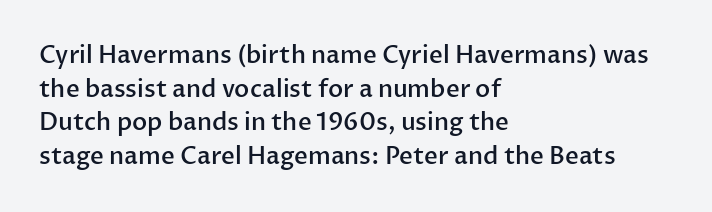
{"italic": "no", "bold": "semi", "underline": "no", "align": "left", "line_spacing": "normal", "line_spacing_ratio": 1.4, "letter_spacing": "normal", "letter_spacing_em": 0.0, "glyph_px": 24}
